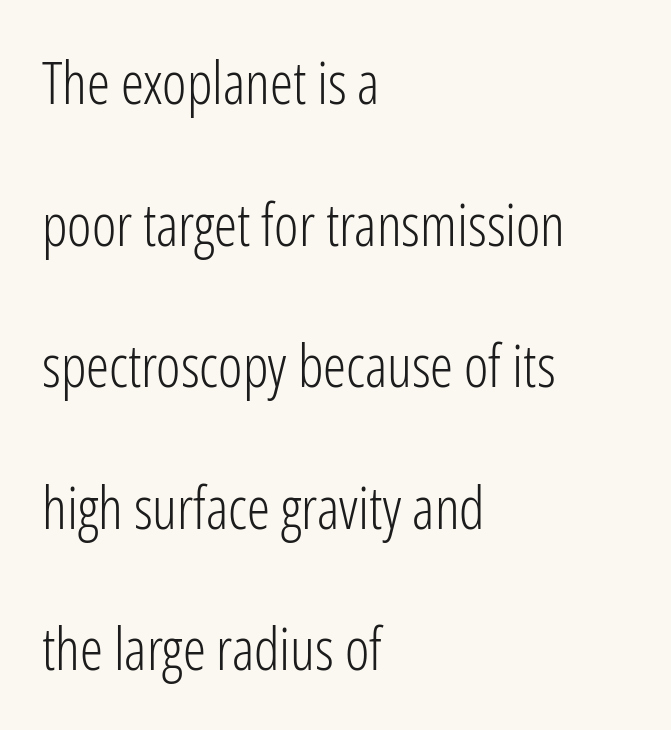
{"serif": "no", "italic": "no", "bold": "no", "weight": "light", "width": "condensed", "stroke_contrast": "low", "x_height": "medium", "monospaced": "no", "underline": "no", "align": "left", "line_spacing": "loose", "line_spacing_ratio": 2.44, "letter_spacing": "normal", "letter_spacing_em": 0.0, "glyph_px": 58}
